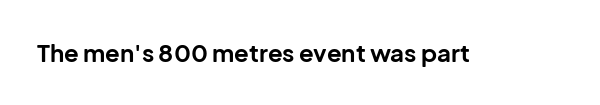
Q: Is the text bold? A: Yes.
Q: Is the text italic (slanted)? A: No, it is upright.
Q: Is the text underlined? A: No.
Q: Is the spacing between letters normal or unusually wide? A: Normal.
